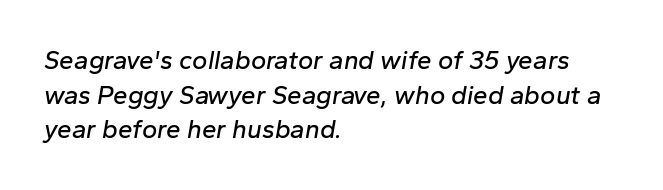
The passage shown leans; its letterforms are oblique. Normally led — the rows are evenly, conventionally spaced. Nobody touched the tracking dial on this one. Rule under the text: the space is simply empty. Alignment: flush left.
